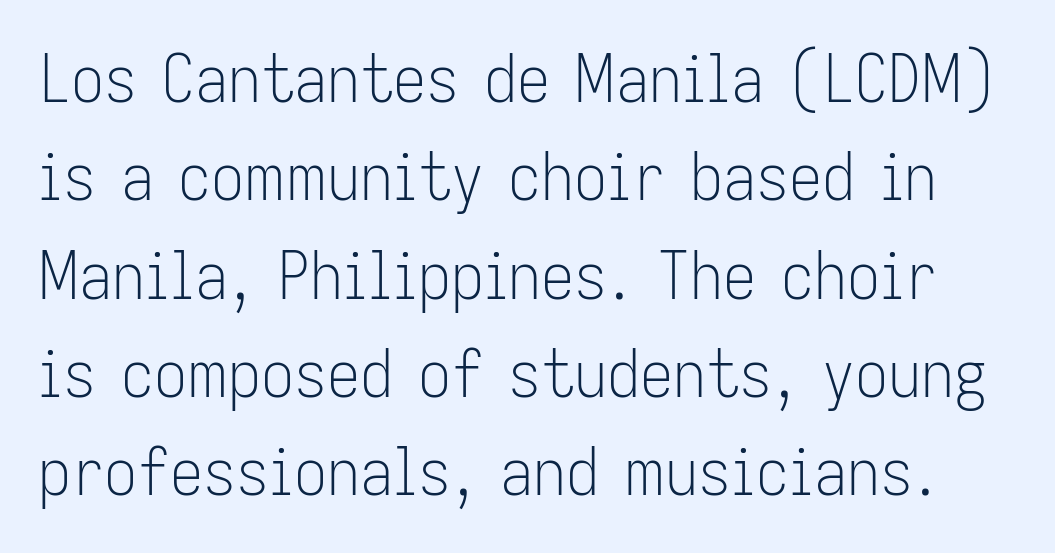
{"serif": "no", "italic": "no", "bold": "no", "weight": "light", "width": "condensed", "stroke_contrast": "low", "x_height": "medium", "monospaced": "no", "underline": "no", "line_spacing": "normal", "line_spacing_ratio": 1.49, "letter_spacing": "normal", "letter_spacing_em": 0.0, "glyph_px": 66}
